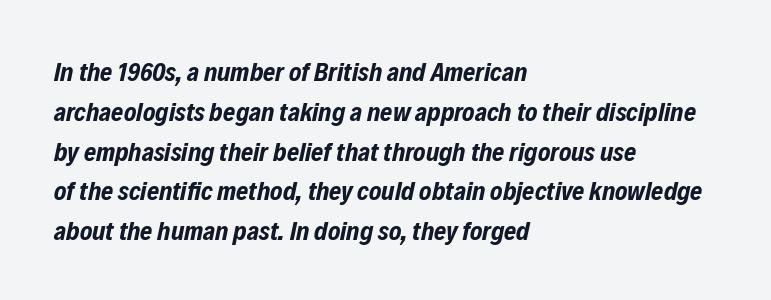
Line starts are locked; line ends wander. Does the weight exceed regular? Yes, all the way to bold. Interline gaps are of average width in this sample. This sample uses an oblique cut, with every glyph tilted off the vertical. Short note: letters normally spaced. Plain, unruled lines of type.
